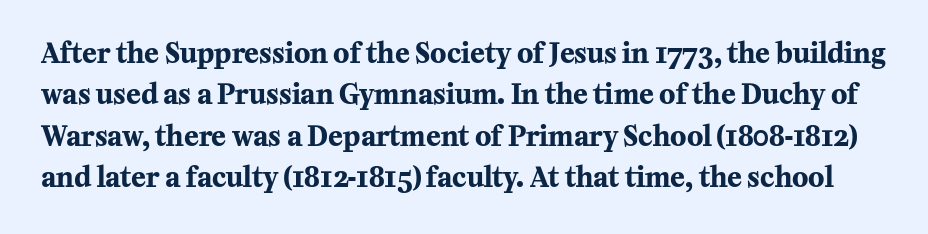
Q: Is the text bold? A: Yes.
Q: Is the text italic (slanted)? A: No, it is upright.
Q: Is the text underlined? A: No.
Q: Is the spacing between letters normal or unusually wide? A: Normal.
Q: Is the spacing between lines tight, normal or loose? A: Normal.
